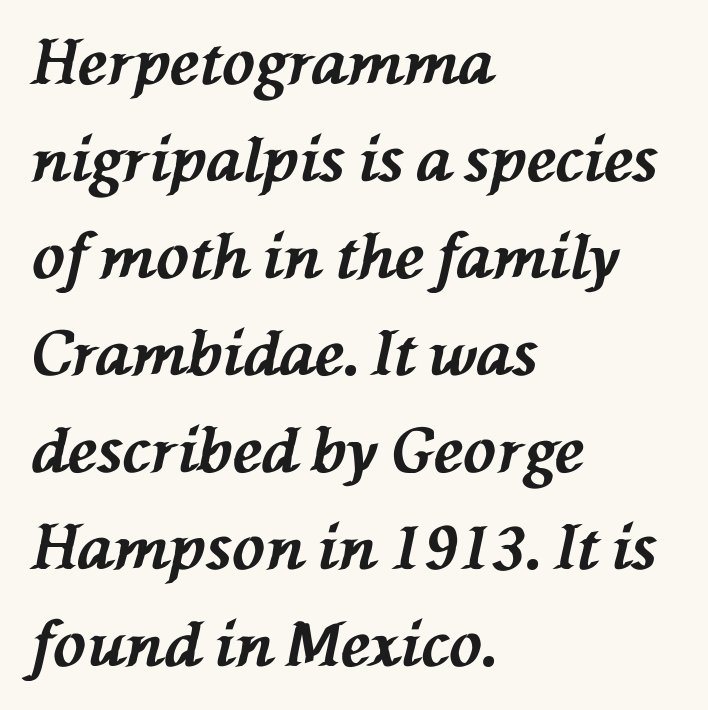
Strong, thick strokes mark this as bold type. Unmarked baselines from the first word to the last. Each letter keeps its own natural width here, so spacing adapts to shape. Typeset ragged right — the left edge is the straight one. Does the lettering tilt? It does — this is italic.
